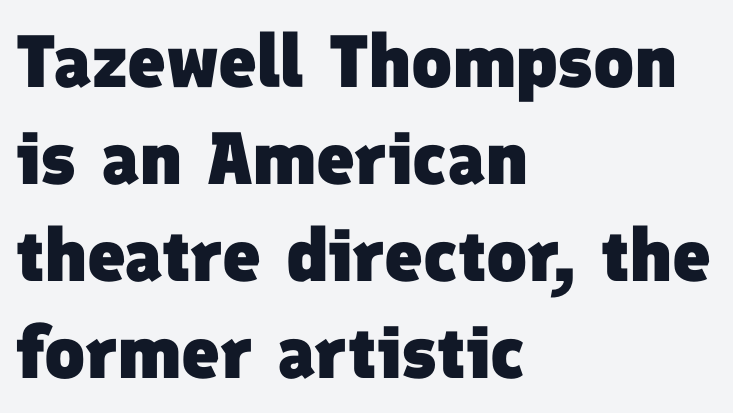
{"serif": "no", "bold": "yes", "weight": "heavy", "width": "normal", "stroke_contrast": "low", "x_height": "medium", "monospaced": "no", "underline": "no", "align": "left", "line_spacing": "normal", "line_spacing_ratio": 1.31, "letter_spacing": "normal", "letter_spacing_em": 0.0, "glyph_px": 74}
